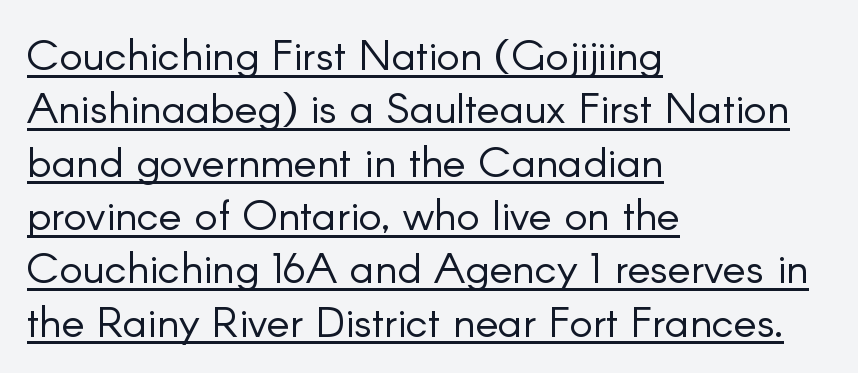
The image shows 43 px light sans-serif type, upright; set left-aligned, line spacing 1.24x, normal letter spacing, underlined; low stroke contrast and a small x-height.
